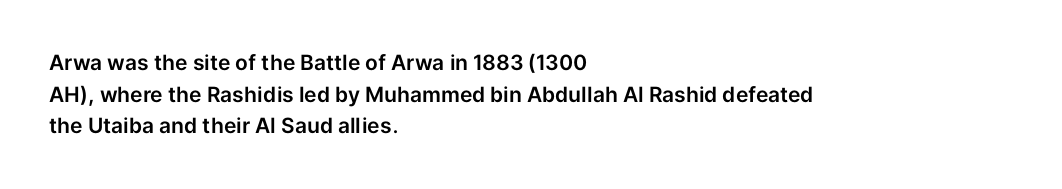
Has an underline been added? It has not. Do the letters lean? They stand straight. Notice how descenders clear the ascenders below comfortably — that's standard leading. The line texture is even and compact thanks to regular tracking.
